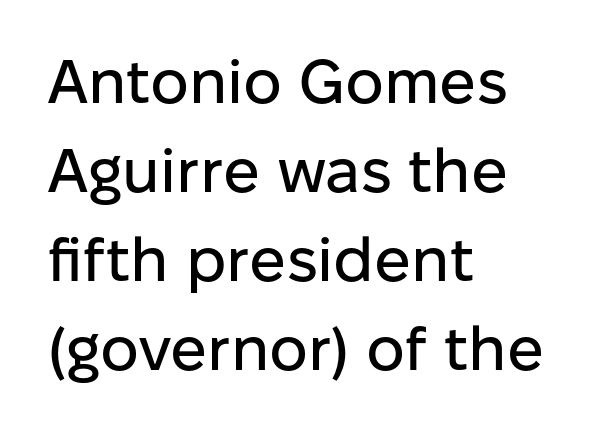
A roman cut, with each character standing at attention. There is no visible air inserted between adjacent glyphs. Is this a sans? Yes — the strokes have no serifs. The block of text has a typical density, with ordinary space between rows.
